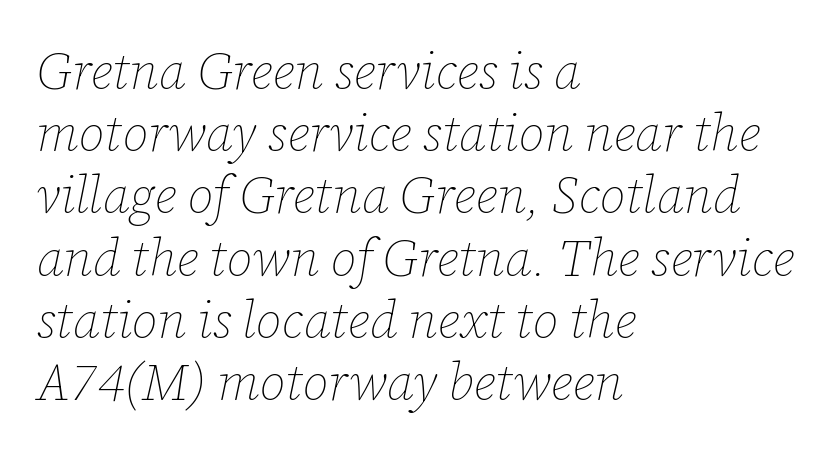
{"italic": "yes", "lean": "right", "slant_degrees": 12, "bold": "no", "weight": "thin", "width": "normal", "stroke_contrast": "low", "x_height": "medium", "monospaced": "no", "underline": "no", "align": "left", "line_spacing_ratio": 1.22, "letter_spacing": "normal", "letter_spacing_em": 0.0, "glyph_px": 51}
